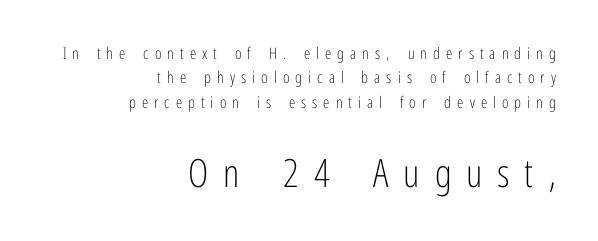
Type without underlining. Weight: regular or lighter. Whoever set this chose a conventional vertical rhythm. Looks like regular typesetting: each glyph gets only the width it needs.
